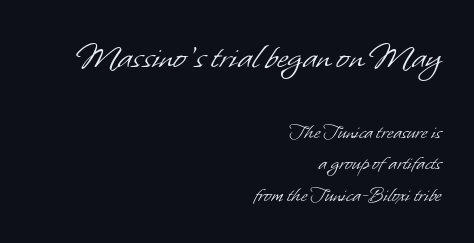
Q: Is the text bold? A: No.
Q: Is the typeface a serif or a sans-serif typeface? A: Sans-serif.
Q: Is the text underlined? A: No.
Q: How is the paragraph aligned? A: Right-aligned.
Q: Is the spacing between letters normal or unusually wide? A: Normal.
Q: Is the spacing between lines tight, normal or loose? A: Normal.
Q: Which block of text is set in a larger size, the first (top) or the second (bottom)? A: The first (top) one.
Q: Width (condensed, normal, or wide)? A: Normal.
Q: Stroke contrast? A: Low.
Q: x-height? A: Small.
Q: Monospaced? A: No.
